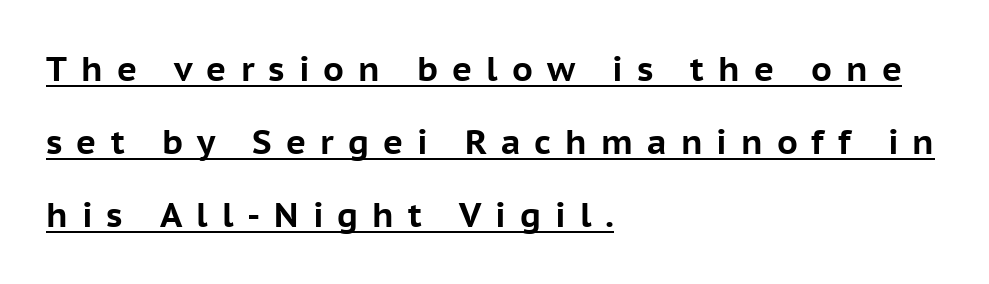
A baseline rule has been typeset under these characters. These lines stack with their left ends in a neat column. Is there much room between lines? Yes — plenty of vertical air separates them. You could not count columns in this text — the font is proportionally spaced. The passage shown is emphatically bold. The specimen reads as upright at a glance.
